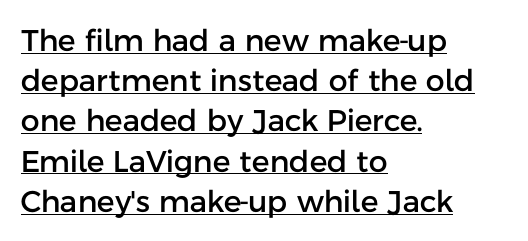
Ordinary non-slanted type is in use. This block has exactly the height ordinary leading produces. What stands out about the letter spacing? Nothing — it is the standard amount. Do the characters align in a grid? No, the font is proportional. Underlined type.
